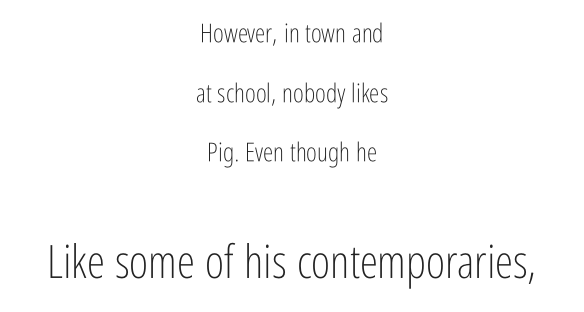
Q: Is the text bold? A: No.
Q: Is the text italic (slanted)? A: No, it is upright.
Q: Is the typeface a serif or a sans-serif typeface? A: Sans-serif.
Q: Is the text underlined? A: No.
Q: How is the paragraph aligned? A: Centered.
Q: Is the spacing between letters normal or unusually wide? A: Normal.
Q: Is the spacing between lines tight, normal or loose? A: Loose.
Q: Which block of text is set in a larger size, the first (top) or the second (bottom)? A: The second (bottom) one.
Q: Width (condensed, normal, or wide)? A: Condensed.
Q: Stroke contrast? A: Low.
Q: x-height? A: Medium.
Q: Monospaced? A: No.
